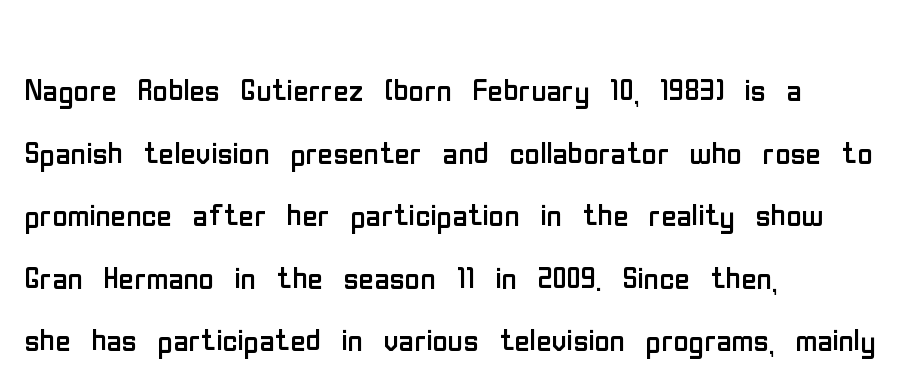
The image shows 42 px regular-weight, condensed sans-serif type, upright; set left-aligned, normal line spacing (1.49x), normal letter spacing, not underlined; low stroke contrast and a medium x-height.
